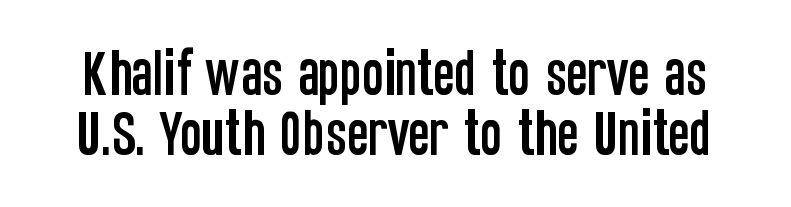
The image shows 51 px condensed sans-serif type, upright; set line spacing 1.17x, normal letter spacing, not underlined; low stroke contrast and a large x-height.
